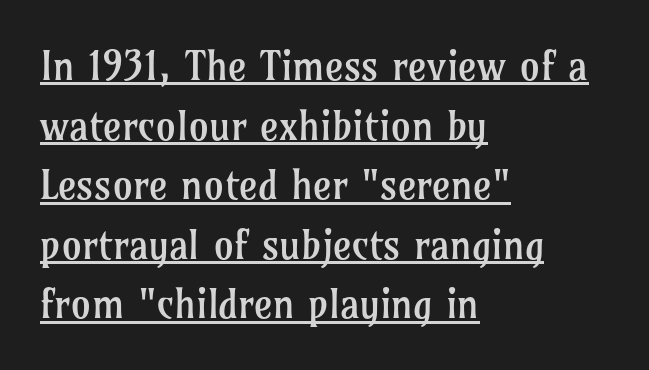
Weight: not bold — regular or lighter. I'd call this a serif setting — the letters wear small feet. Posture: vertical. Here the designer chose a conventional face with non-uniform glyph widths. Line beginnings align vertically; line endings do not. This sample carries an underscore along the baseline area.
